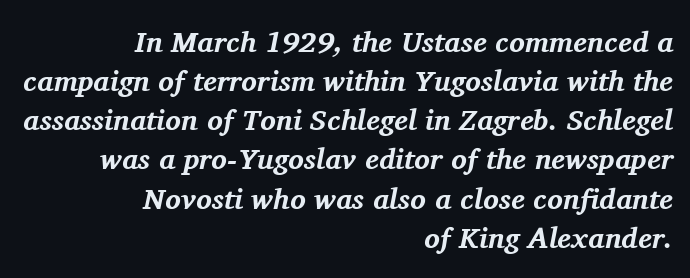
{"serif": "yes", "italic": "yes", "lean": "right", "slant_degrees": 11, "bold": "yes", "weight": "bold", "width": "normal", "stroke_contrast": "medium", "x_height": "medium", "monospaced": "no", "underline": "no", "align": "right", "line_spacing": "normal", "line_spacing_ratio": 1.35, "letter_spacing": "normal", "letter_spacing_em": 0.0, "glyph_px": 29}
